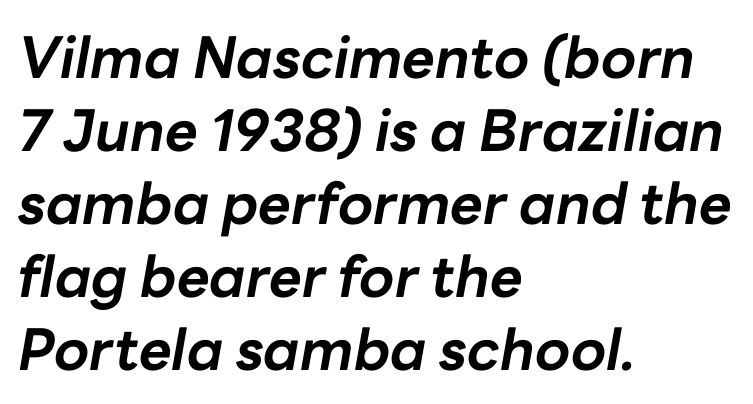
{"italic": "yes", "lean": "right", "slant_degrees": 10, "bold": "yes", "weight": "bold", "width": "normal", "stroke_contrast": "low", "x_height": "medium", "monospaced": "no", "underline": "no", "align": "left", "line_spacing": "normal", "line_spacing_ratio": 1.28, "letter_spacing": "normal", "letter_spacing_em": 0.0, "glyph_px": 57}
